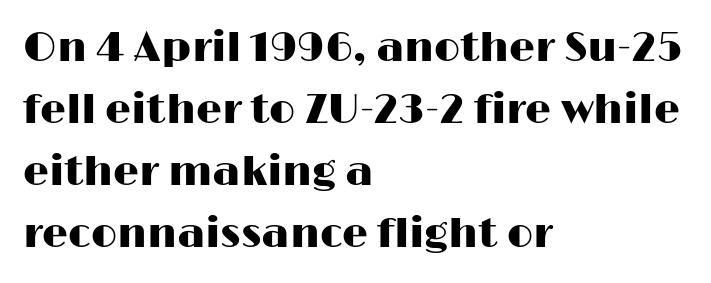
Q: Is the text italic (slanted)? A: No, it is upright.
Q: Is the typeface a serif or a sans-serif typeface? A: Sans-serif.
Q: Is the text underlined? A: No.
Q: How is the paragraph aligned? A: Left-aligned.
Q: Is the spacing between letters normal or unusually wide? A: Normal.
Q: Is the spacing between lines tight, normal or loose? A: Normal.
Q: Width (condensed, normal, or wide)? A: Wide.
Q: Stroke contrast? A: High.
Q: x-height? A: Medium.
Q: Monospaced? A: No.
